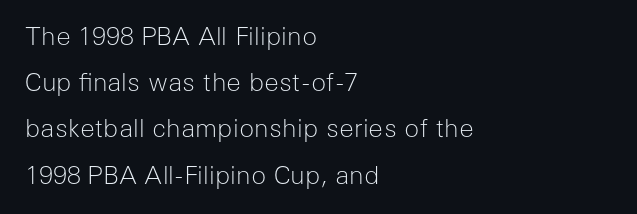
{"italic": "no", "bold": "no", "underline": "no", "align": "left", "line_spacing_ratio": 1.85, "letter_spacing": "normal", "letter_spacing_em": 0.0, "glyph_px": 25}
